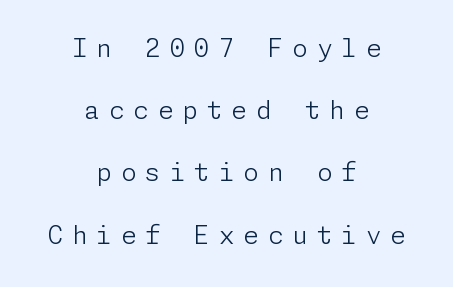
{"italic": "no", "bold": "no", "underline": "no", "align": "center", "line_spacing": "loose", "line_spacing_ratio": 2.49, "letter_spacing": "wide", "letter_spacing_em": 0.36, "glyph_px": 25}
